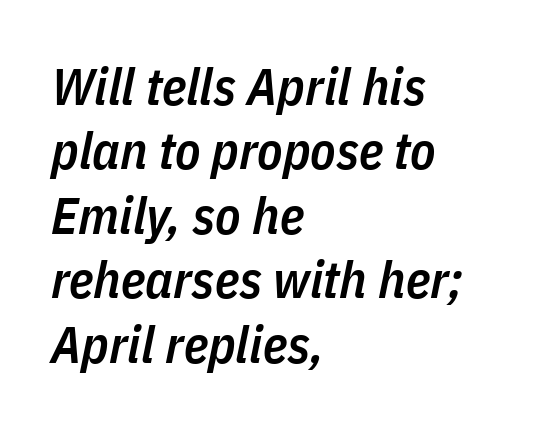
Q: Is the text bold? A: Semi-bold.
Q: Is the text italic (slanted)? A: Yes, it leans right by about 11 degrees.
Q: Is the text underlined? A: No.
Q: How is the paragraph aligned? A: Left-aligned.
Q: Is the spacing between letters normal or unusually wide? A: Normal.
Q: Width (condensed, normal, or wide)? A: Condensed.
Q: Stroke contrast? A: Low.
Q: x-height? A: Medium.
Q: Monospaced? A: No.
